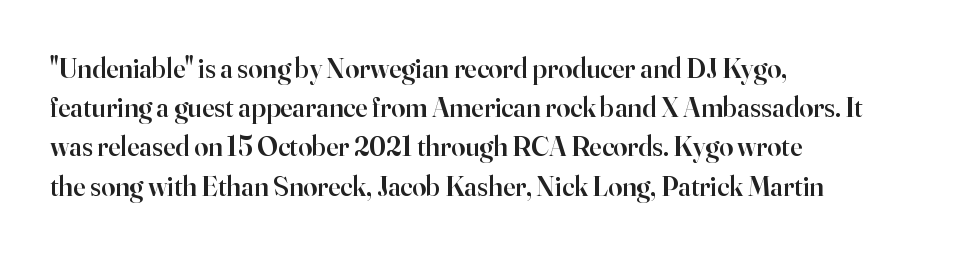
The image shows 28 px semibold serif type, upright; set left-aligned, normal line spacing (1.4x), normal letter spacing, not underlined; high stroke contrast and a small x-height.
